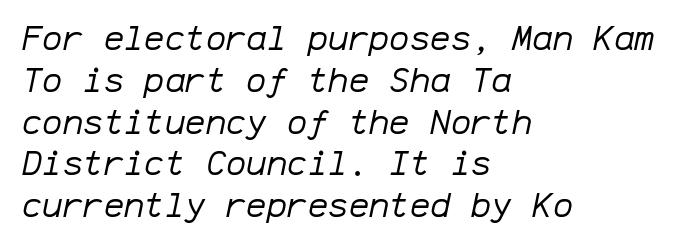
The image shows 34 px regular-weight type, italic (leaning right), monospaced; set left-aligned, line spacing 1.23x, normal letter spacing, not underlined; low stroke contrast and a medium x-height.
